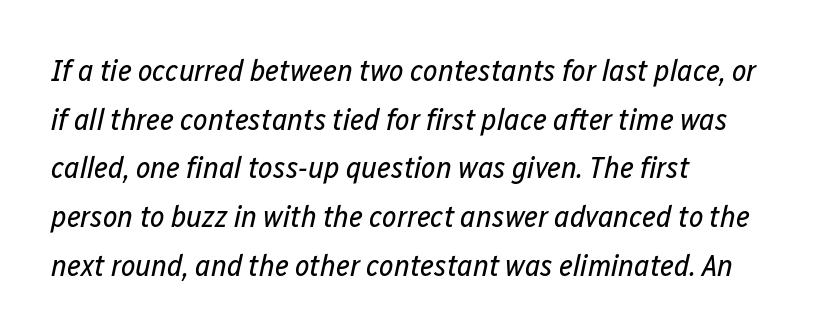
The image shows 31 px regular-weight, condensed type, italic (leaning right); set left-aligned, normal line spacing (1.57x), normal letter spacing, not underlined; low stroke contrast and a medium x-height.
